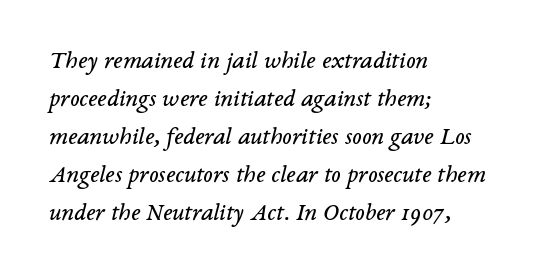
Q: Is the text bold? A: No.
Q: Is the text italic (slanted)? A: Yes, it leans right by about 14 degrees.
Q: Is the text underlined? A: No.
Q: How is the paragraph aligned? A: Left-aligned.
Q: Is the spacing between letters normal or unusually wide? A: Normal.
Q: Is the spacing between lines tight, normal or loose? A: Normal.
